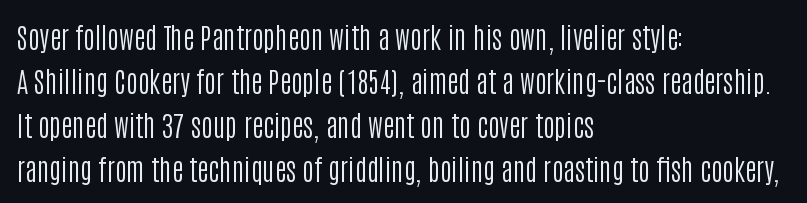
This is not heavy type; no bold has been used. The rag falls on the right side of this text block. Classification — sans serif. In terms of letterspacing, this is plain default setting.
